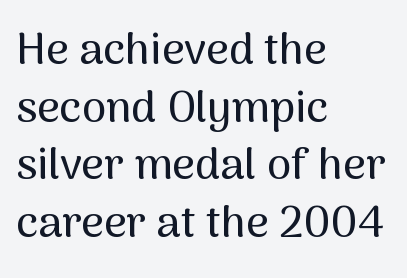
Q: Is the text italic (slanted)? A: No, it is upright.
Q: Is the typeface a serif or a sans-serif typeface? A: Sans-serif.
Q: Is the text underlined? A: No.
Q: How is the paragraph aligned? A: Left-aligned.
Q: Is the spacing between letters normal or unusually wide? A: Normal.
Q: Is the spacing between lines tight, normal or loose? A: Normal.
Q: Width (condensed, normal, or wide)? A: Normal.
Q: Stroke contrast? A: Medium.
Q: x-height? A: Medium.
Q: Monospaced? A: No.
